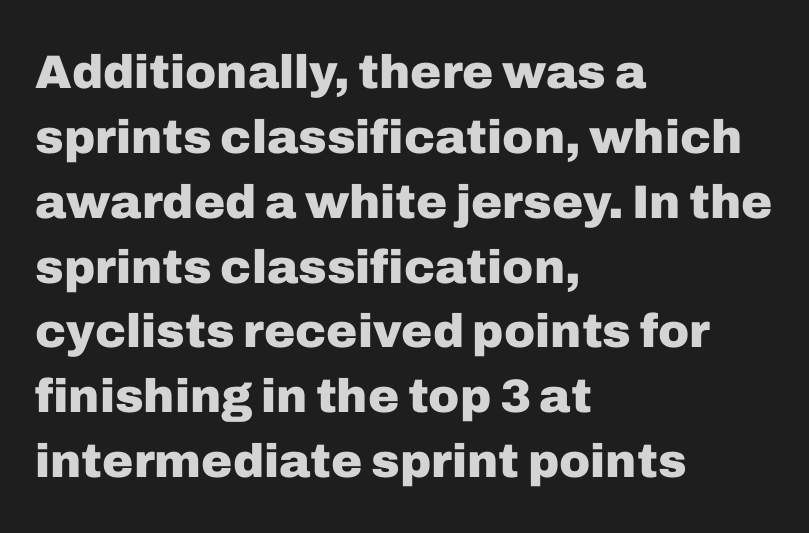
{"serif": "no", "italic": "no", "bold": "yes", "weight": "heavy", "width": "normal", "stroke_contrast": "low", "x_height": "medium", "monospaced": "no", "underline": "no", "align": "left", "line_spacing": "normal", "line_spacing_ratio": 1.38, "letter_spacing": "normal", "letter_spacing_em": 0.0, "glyph_px": 47}
